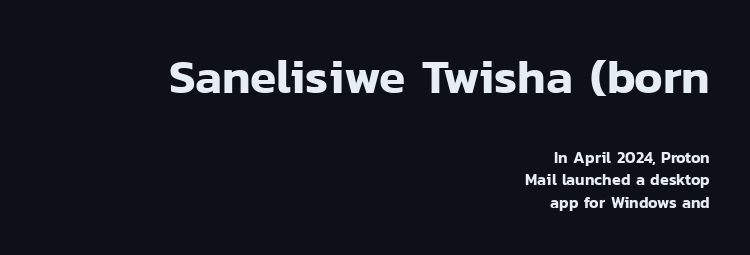
Q: Is the text italic (slanted)? A: No, it is upright.
Q: Is the typeface a serif or a sans-serif typeface? A: Sans-serif.
Q: Is the text underlined? A: No.
Q: How is the paragraph aligned? A: Right-aligned.
Q: Is the spacing between letters normal or unusually wide? A: Normal.
Q: Is the spacing between lines tight, normal or loose? A: Normal.
Q: Which block of text is set in a larger size, the first (top) or the second (bottom)? A: The first (top) one.
Q: Width (condensed, normal, or wide)? A: Normal.
Q: Stroke contrast? A: Low.
Q: x-height? A: Medium.
Q: Monospaced? A: No.
